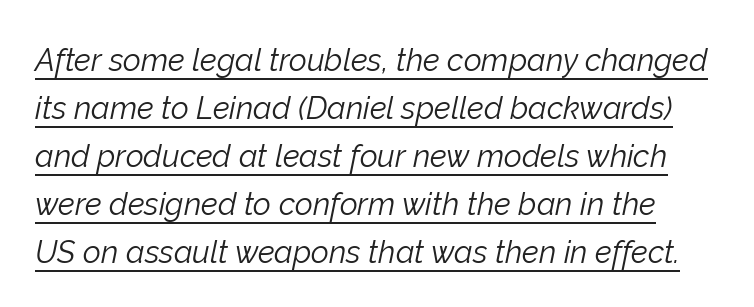
{"italic": "yes", "lean": "right", "slant_degrees": 12, "bold": "no", "weight": "light", "width": "normal", "stroke_contrast": "low", "x_height": "medium", "monospaced": "no", "underline": "yes", "line_spacing": "normal", "line_spacing_ratio": 1.55, "letter_spacing": "normal", "letter_spacing_em": 0.0, "glyph_px": 31}
